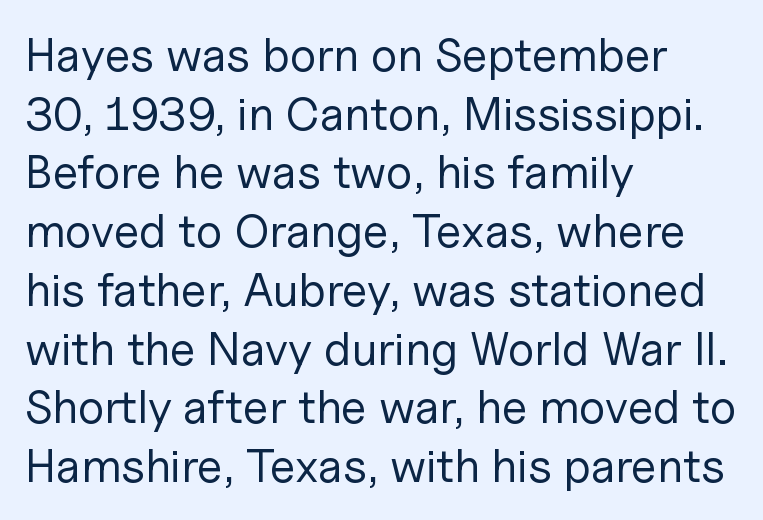
A typesetter would label this face a sans. The specimen reads as upright at a glance. The letters advance in unequal steps, a hallmark of proportional type. Standard letterfit; no display-style spreading of the glyphs.
